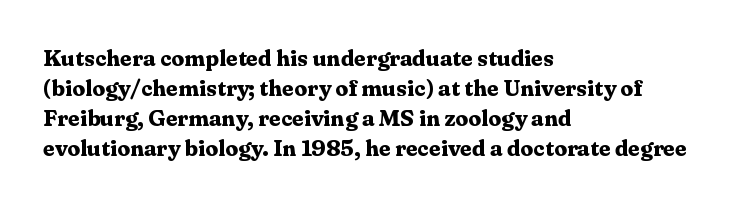
Q: Is the text bold? A: Yes.
Q: Is the text italic (slanted)? A: No, it is upright.
Q: Is the text underlined? A: No.
Q: How is the paragraph aligned? A: Left-aligned.
Q: Is the spacing between letters normal or unusually wide? A: Normal.
Q: Is the spacing between lines tight, normal or loose? A: Normal.
